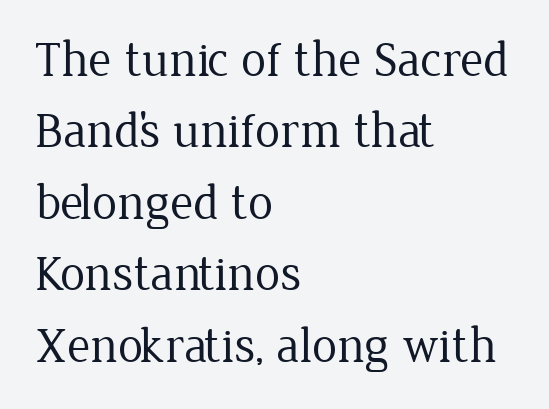
Q: Is the text bold? A: No.
Q: Is the text italic (slanted)? A: No, it is upright.
Q: Is the typeface a serif or a sans-serif typeface? A: Serif.
Q: Is the text underlined? A: No.
Q: How is the paragraph aligned? A: Left-aligned.
Q: Is the spacing between letters normal or unusually wide? A: Normal.
Q: Is the spacing between lines tight, normal or loose? A: Normal.
Q: Width (condensed, normal, or wide)? A: Normal.
Q: Stroke contrast? A: Low.
Q: x-height? A: Medium.
Q: Monospaced? A: No.
